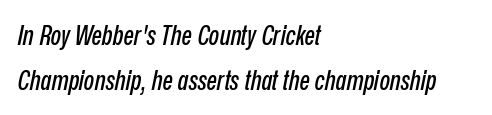
This rendering leaves character spacing at its baseline value. Vertical spacing — default. The paragraph has a hard left edge and a soft right edge. Tall strokes in this sample are angled rather than plumb. The gap between lines stays unmarked.
